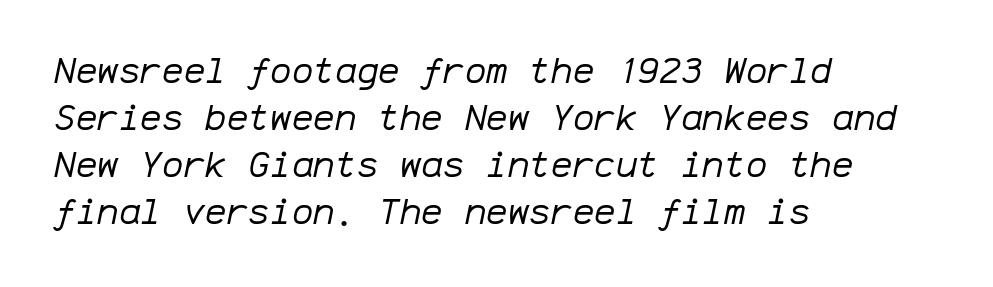
Q: Is the text bold? A: No.
Q: Is the text italic (slanted)? A: Yes, it leans right by about 12 degrees.
Q: Is the text underlined? A: No.
Q: How is the paragraph aligned? A: Left-aligned.
Q: Is the spacing between letters normal or unusually wide? A: Normal.
Q: Is the spacing between lines tight, normal or loose? A: Normal.
Q: Width (condensed, normal, or wide)? A: Normal.
Q: Stroke contrast? A: Low.
Q: x-height? A: Medium.
Q: Monospaced? A: Yes.
